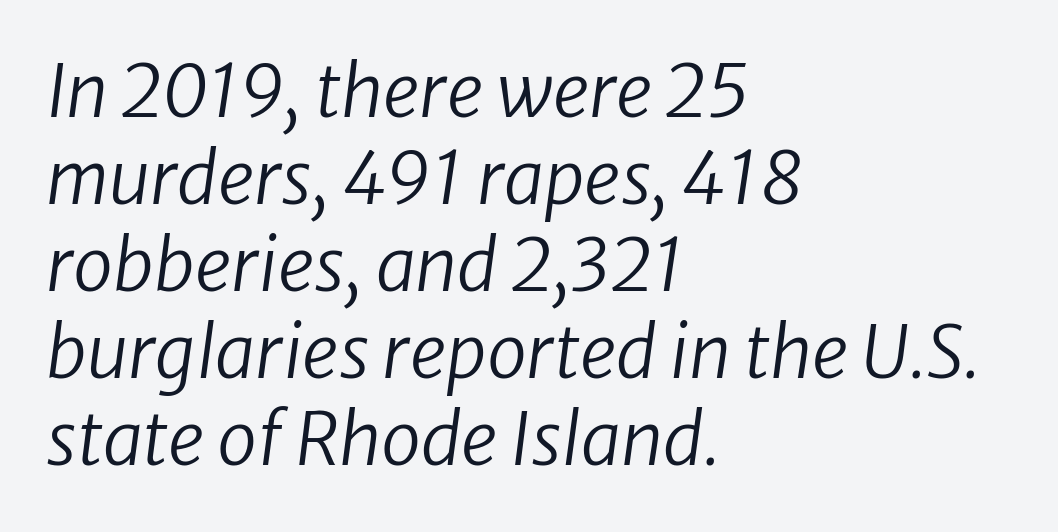
These lines are set flush left with a ragged right edge. Check under the words: just untouched page. Characters follow at the spacing the type designer built in. The typography opts for an oblique posture over an upright one.
